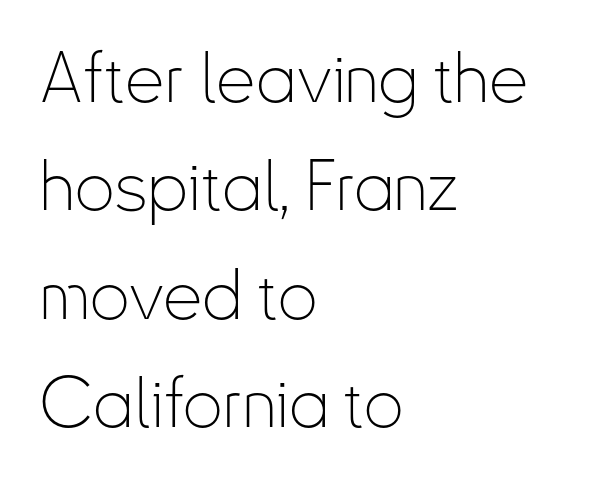
Q: Is the text bold? A: No.
Q: Is the text italic (slanted)? A: No, it is upright.
Q: Is the typeface a serif or a sans-serif typeface? A: Sans-serif.
Q: Is the text underlined? A: No.
Q: How is the paragraph aligned? A: Left-aligned.
Q: Is the spacing between letters normal or unusually wide? A: Normal.
Q: Is the spacing between lines tight, normal or loose? A: Normal.
Q: Width (condensed, normal, or wide)? A: Condensed.
Q: Stroke contrast? A: Low.
Q: x-height? A: Small.
Q: Monospaced? A: No.
